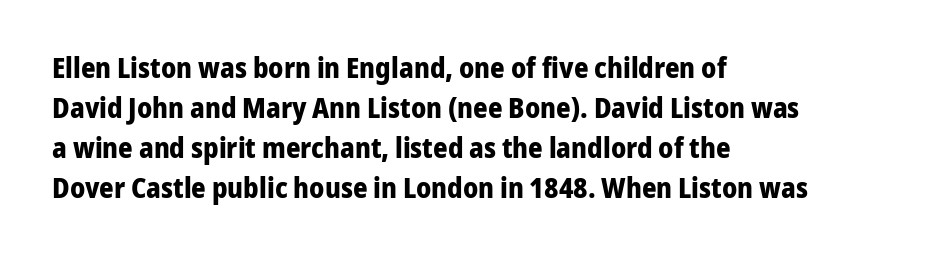
The space beneath each line is pristine and unruled. Layout note: lines flush left. How would I describe the line gaps? Plain and ordinary. The letters advance in unequal steps, a hallmark of proportional type. Is the type bold? Yes — the strokes are clearly thick and heavy.
